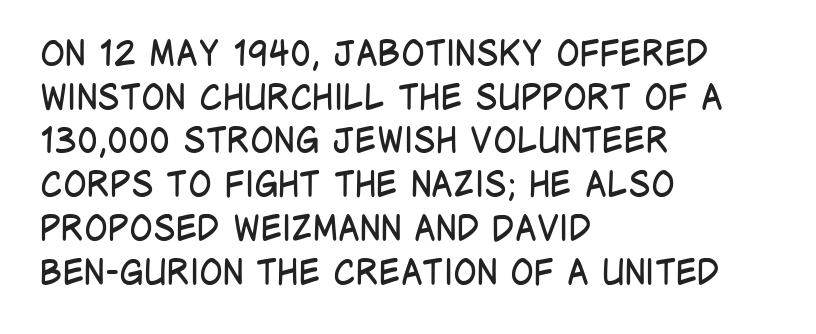
Q: Is the text bold? A: No.
Q: Is the text italic (slanted)? A: No, it is upright.
Q: Is the typeface a serif or a sans-serif typeface? A: Sans-serif.
Q: Is the text underlined? A: No.
Q: How is the paragraph aligned? A: Left-aligned.
Q: Is the spacing between letters normal or unusually wide? A: Normal.
Q: Is the spacing between lines tight, normal or loose? A: Normal.
Q: Width (condensed, normal, or wide)? A: Condensed.
Q: Stroke contrast? A: Low.
Q: x-height? A: Large.
Q: Monospaced? A: No.
